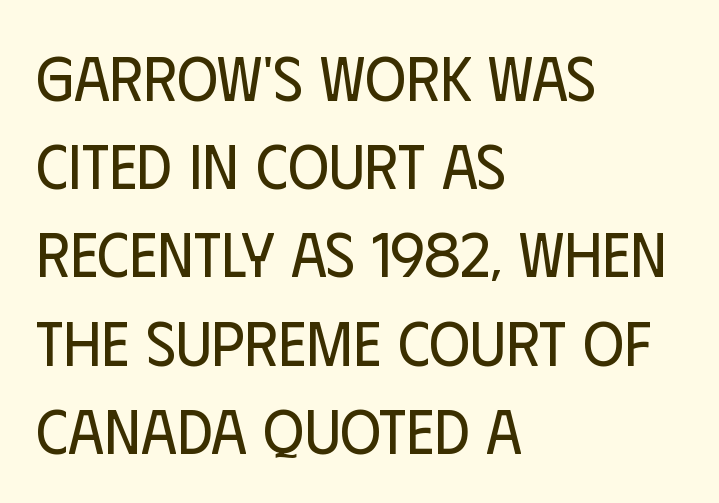
The image shows 63 px regular-weight, condensed sans-serif type, upright; set left-aligned, normal line spacing (1.4x), normal letter spacing, not underlined; low stroke contrast and a large x-height.
